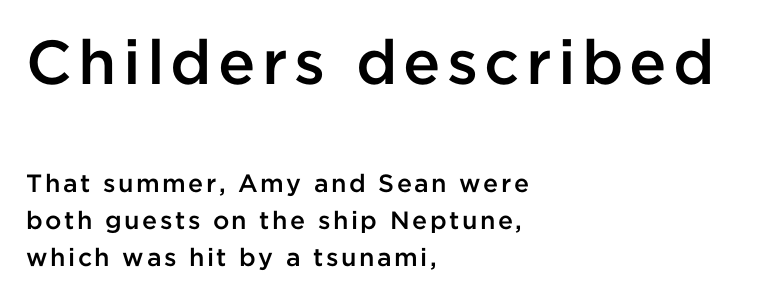
The glyphs have the mass of a demibold cut, below bold. This sample keeps an unexceptional amount of space between lines. In terms of letterform style, serifs are entirely absent. Compared with a centered layout, this one pins lines to the left instead. The upper block of text is set noticeably larger than the block beneath it.
